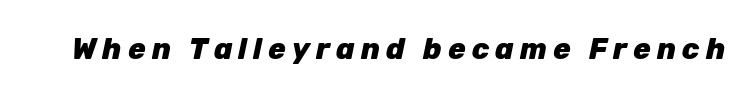
The image shows 29 px heavy type, italic (leaning right); set unusually wide letter spacing (+0.21 em), not underlined; low stroke contrast and a medium x-height.
